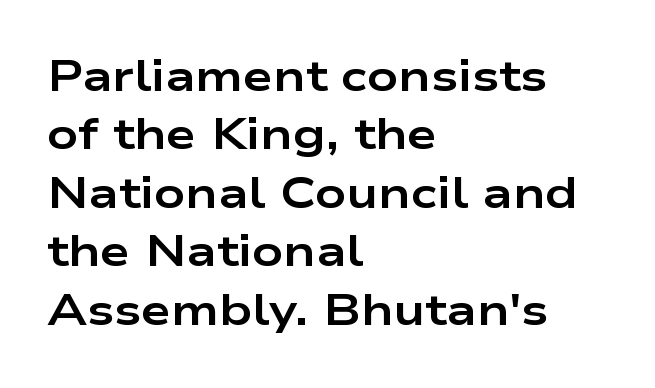
Horizontal bands of white between lines are of average thickness. Pretty heavy lettering here — definitely bold. Do the letters lean? They stand straight. Is this a fixed-width face? No — the glyphs have proportional, varying widths.
